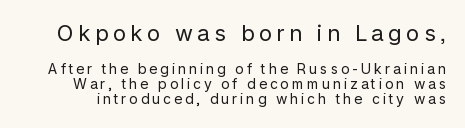
Is the letter spacing exaggerated? Yes — the characters are pushed far apart. Block one is the big one; block two sits smaller underneath. Caption: face not bold, strokes unweighted. Nope, not italic — everything's standing straight. Unmarked baselines from the first word to the last. The designer dialed line spacing down below the default.
